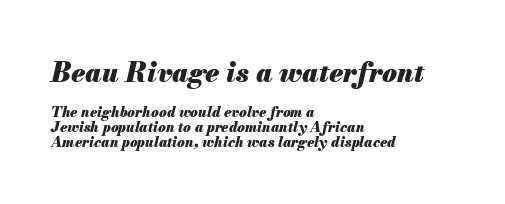
{"italic": "yes", "lean": "right", "slant_degrees": 13, "bold": "yes", "underline": "no", "align": "left", "line_spacing": "tight", "line_spacing_ratio": 1.06, "letter_spacing": "normal", "letter_spacing_em": 0.0, "larger_block": "first", "size_ratio": 1.93, "glyph_px": 27}
